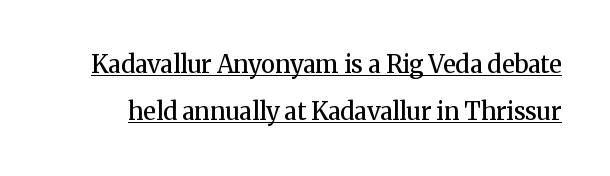
Default kerning and tracking; the words read as compact shapes. Emphasis is given by a line drawn under the lettering. Leading: increased. Notice how the stems are strictly vertical — no italics here. The rendering uses a semibold face; strokes are thickened but not to full bold.
